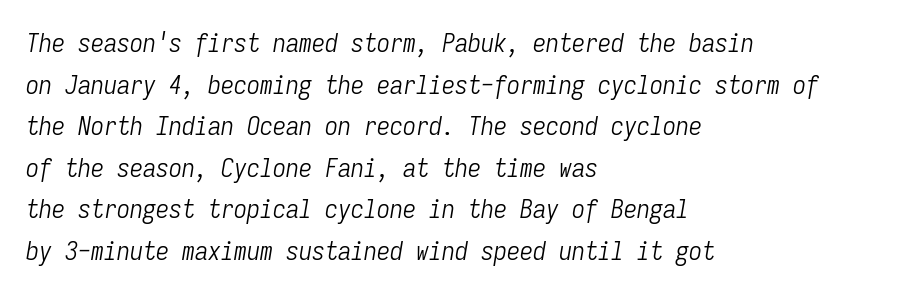
The image shows 26 px text type, italic (leaning right); set left-aligned, normal line spacing (1.6x), normal letter spacing, not underlined.
